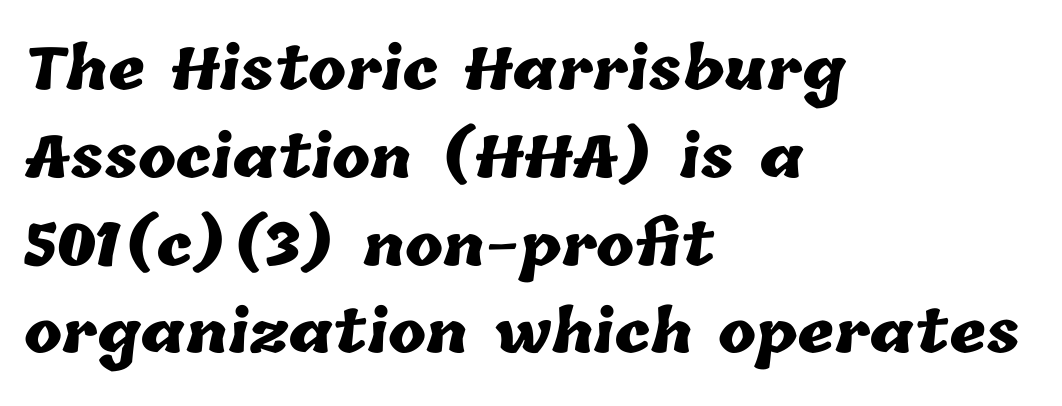
{"bold": "yes", "weight": "heavy", "width": "normal", "stroke_contrast": "low", "x_height": "medium", "monospaced": "no", "underline": "no", "align": "left", "line_spacing": "normal", "line_spacing_ratio": 1.54, "letter_spacing": "normal", "letter_spacing_em": 0.0, "glyph_px": 57}
